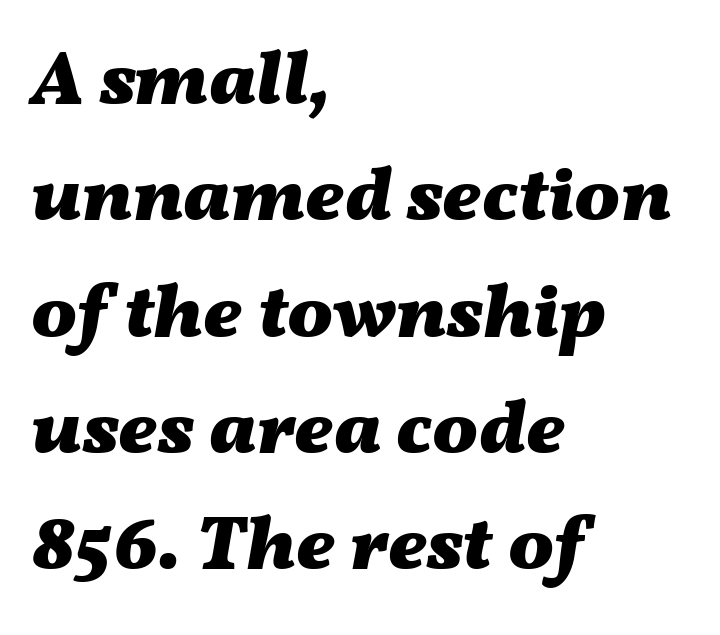
{"italic": "yes", "lean": "right", "slant_degrees": 11, "bold": "yes", "weight": "heavy", "width": "wide", "stroke_contrast": "medium", "x_height": "medium", "monospaced": "no", "underline": "no", "align": "left", "line_spacing": "normal", "line_spacing_ratio": 1.53, "letter_spacing": "normal", "letter_spacing_em": 0.0, "glyph_px": 76}
